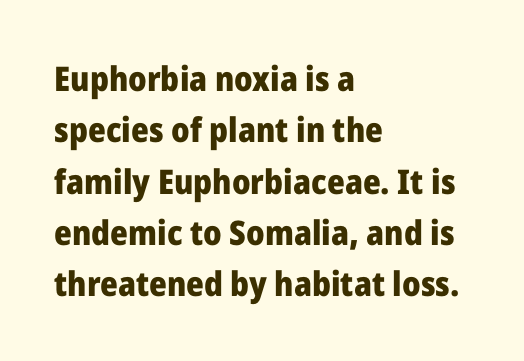
The image shows 34 px heavy sans-serif type, upright; set left-aligned, normal line spacing (1.51x), normal letter spacing, not underlined; low stroke contrast and a medium x-height.
